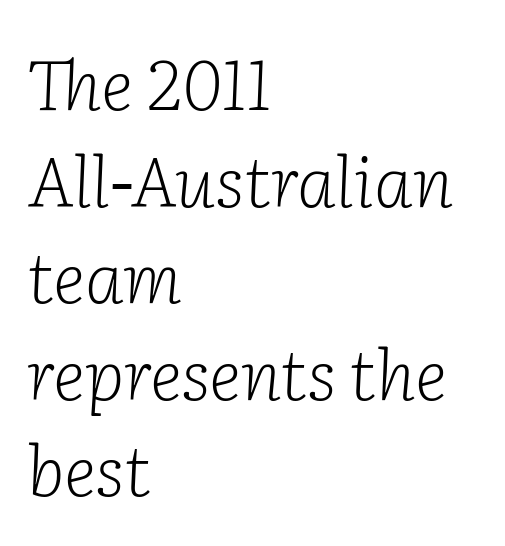
Q: Is the text bold? A: No.
Q: Is the text italic (slanted)? A: Yes, it leans right by about 2 degrees.
Q: Is the typeface a serif or a sans-serif typeface? A: Serif.
Q: Is the text underlined? A: No.
Q: How is the paragraph aligned? A: Left-aligned.
Q: Is the spacing between letters normal or unusually wide? A: Normal.
Q: Is the spacing between lines tight, normal or loose? A: Normal.
Q: Width (condensed, normal, or wide)? A: Normal.
Q: Stroke contrast? A: Low.
Q: x-height? A: Medium.
Q: Monospaced? A: No.
